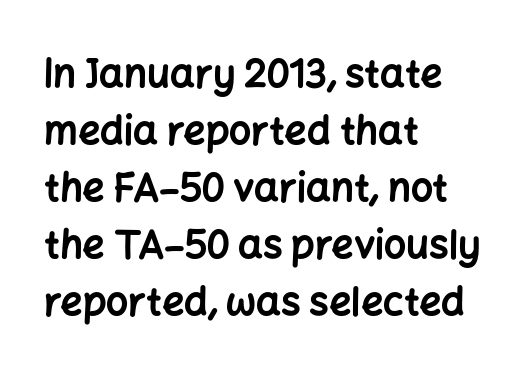
Posture: straight, roman, zero tilt. Type without underlining. Chunky letters — that's bold for sure. Whoever set this chose a conventional vertical rhythm. A typesetter would label this face a sans.
